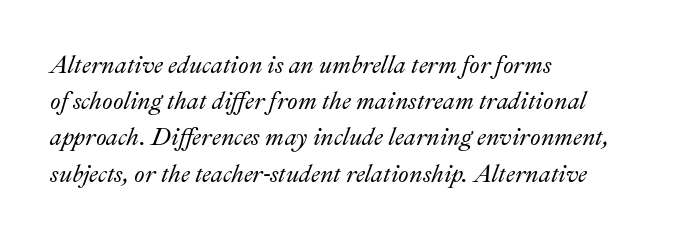
The image shows 24 px text type, italic (leaning right); set left-aligned, normal line spacing (1.51x), normal letter spacing, not underlined.
